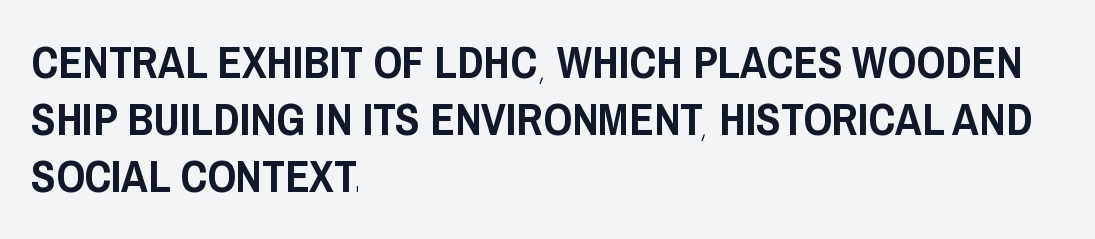
{"serif": "no", "italic": "no", "width": "condensed", "stroke_contrast": "low", "x_height": "large", "monospaced": "no", "underline": "no", "align": "left", "line_spacing": "normal", "line_spacing_ratio": 1.27, "letter_spacing": "normal", "letter_spacing_em": 0.0, "glyph_px": 45}
